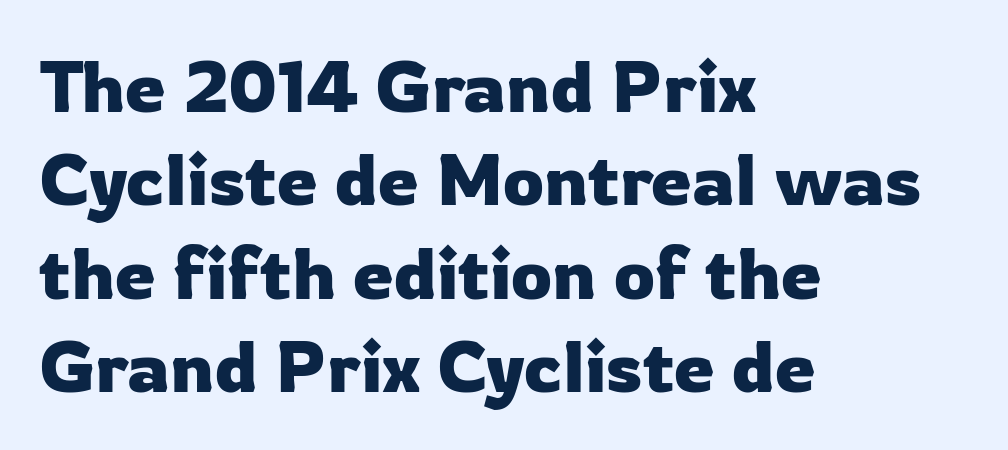
{"serif": "no", "italic": "no", "width": "normal", "stroke_contrast": "low", "x_height": "medium", "monospaced": "no", "underline": "no", "align": "left", "line_spacing": "normal", "line_spacing_ratio": 1.28, "letter_spacing": "normal", "letter_spacing_em": 0.0, "glyph_px": 73}
